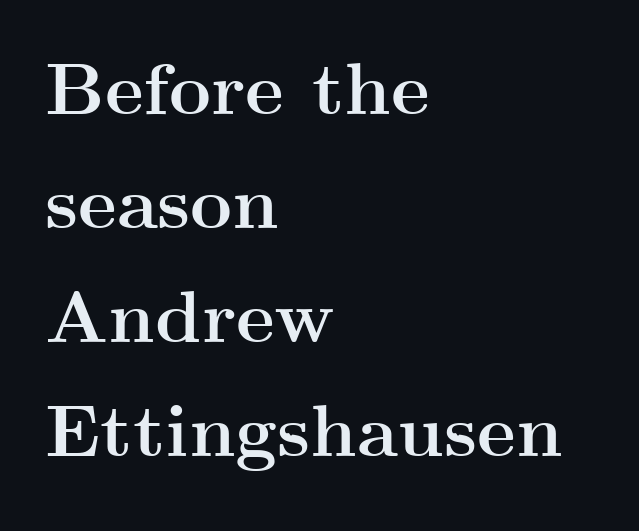
These lines are composed in type with serifs. Successive baselines arrive at the customary interval. This is roman type, the default non-slanted kind. Do the characters align in a grid? No, the font is proportional. How are the letters spaced? Ordinarily, with no added tracking.
